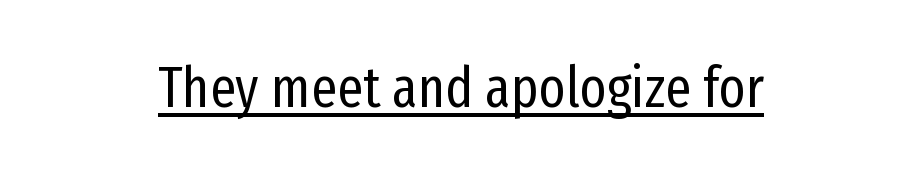
The image shows 57 px regular-weight, condensed sans-serif type, upright; set centered, normal letter spacing, underlined; low stroke contrast and a medium x-height.
